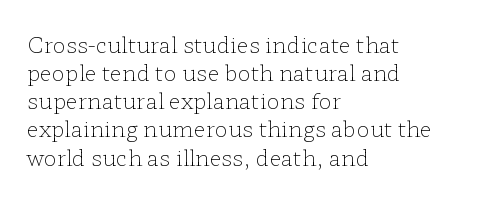
The image shows 22 px text type, upright; set left-aligned, normal line spacing (1.28x), normal letter spacing, not underlined.
